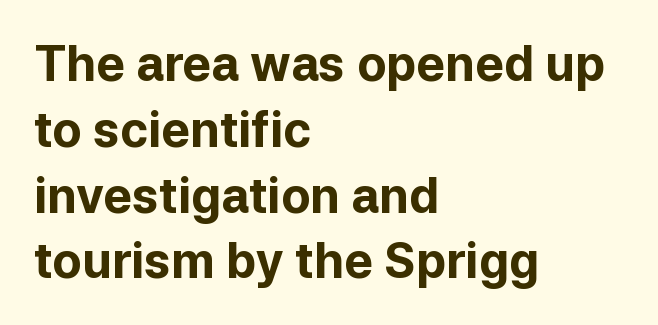
Has an underline been added? It has not. The passage shown is emphatically bold. Interline gaps are of average width in this sample. This sample has the flowing, uneven cadence of proportional lettering. The font's upright variant was chosen for this text.
